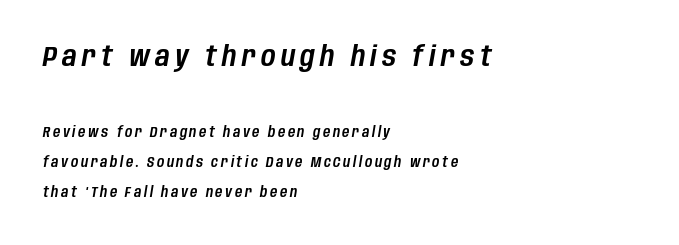
Alignment: flush left. Loosely led — the rows are spread out. It's the slanting kind of type. Just letters on the line, the space beneath them empty. You get the large type first, then a drop to smaller type.
